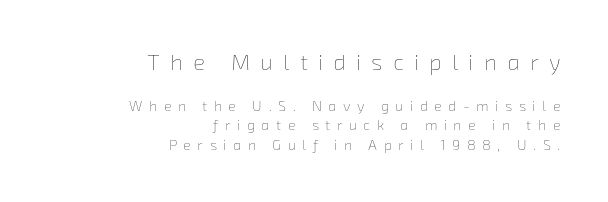
The image shows 22 px text type; set right-aligned, normal line spacing (1.41x), unusually wide letter spacing (+0.48 em), not underlined; the first (top) block is 1.57x larger.
